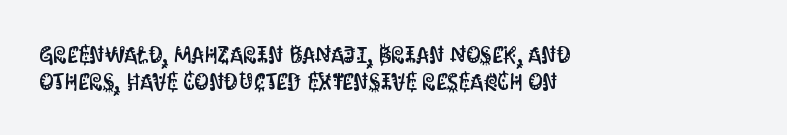
{"italic": "no", "underline": "no", "align": "left", "line_spacing_ratio": 1.16, "letter_spacing": "normal", "letter_spacing_em": 0.0, "glyph_px": 23}
